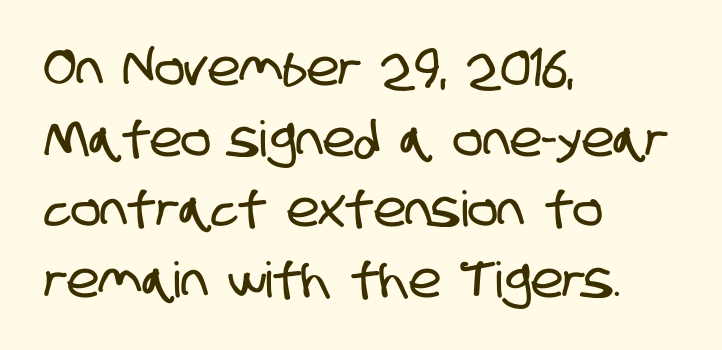
Q: Is the typeface a serif or a sans-serif typeface? A: Sans-serif.
Q: Is the text underlined? A: No.
Q: How is the paragraph aligned? A: Left-aligned.
Q: Is the spacing between letters normal or unusually wide? A: Normal.
Q: Is the spacing between lines tight, normal or loose? A: Normal.
Q: Width (condensed, normal, or wide)? A: Condensed.
Q: Stroke contrast? A: Low.
Q: x-height? A: Large.
Q: Monospaced? A: No.
